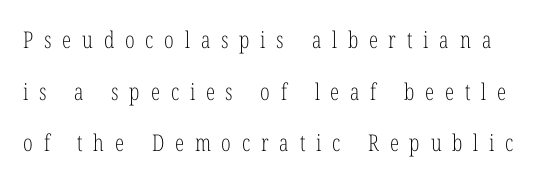
Short note: letters widely spaced. Italic: no, the glyphs are upright roman. The area under the type is left untouched. Regarding leading, the lines here are spaced well apart. The font is comparable to plain body text, perhaps lighter.
